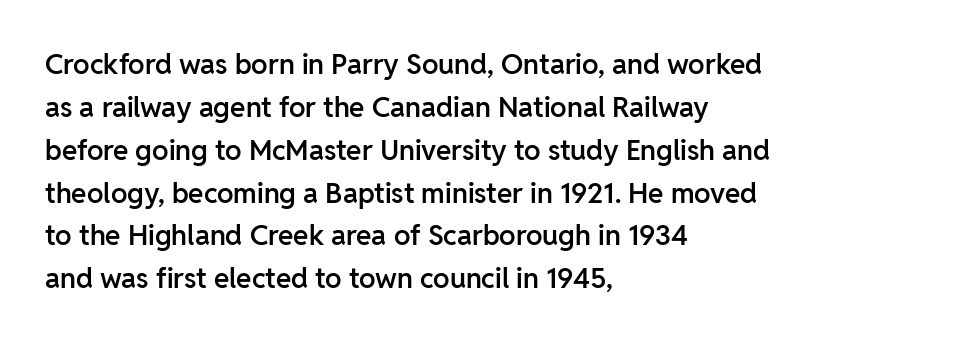
The image shows 28 px semibold sans-serif type, upright; set left-aligned, normal line spacing (1.53x), normal letter spacing, not underlined; low stroke contrast and a medium x-height.
